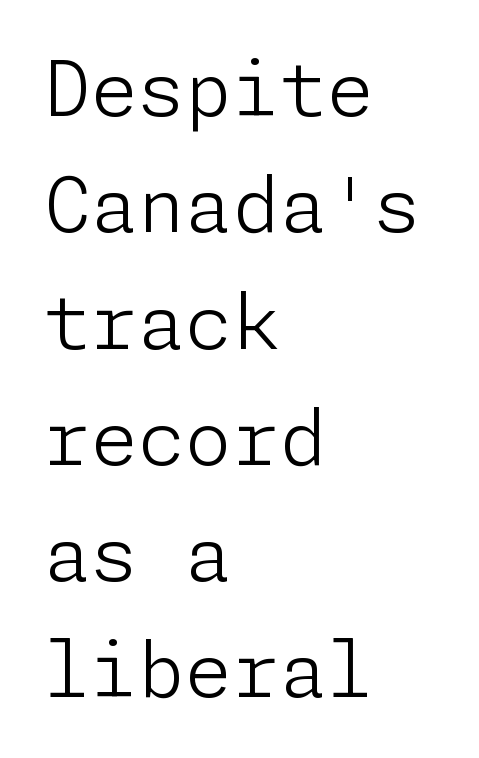
{"serif": "no", "italic": "no", "bold": "no", "weight": "light", "width": "normal", "stroke_contrast": "low", "x_height": "medium", "underline": "no", "align": "left", "line_spacing": "normal", "line_spacing_ratio": 1.53, "letter_spacing": "normal", "letter_spacing_em": 0.0, "glyph_px": 76}
